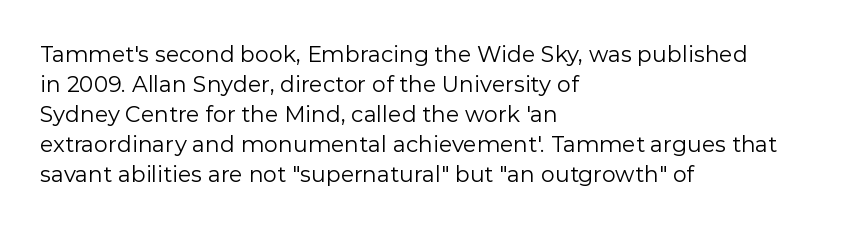
The image shows 22 px text type, upright; set left-aligned, normal line spacing (1.36x), normal letter spacing, not underlined.
